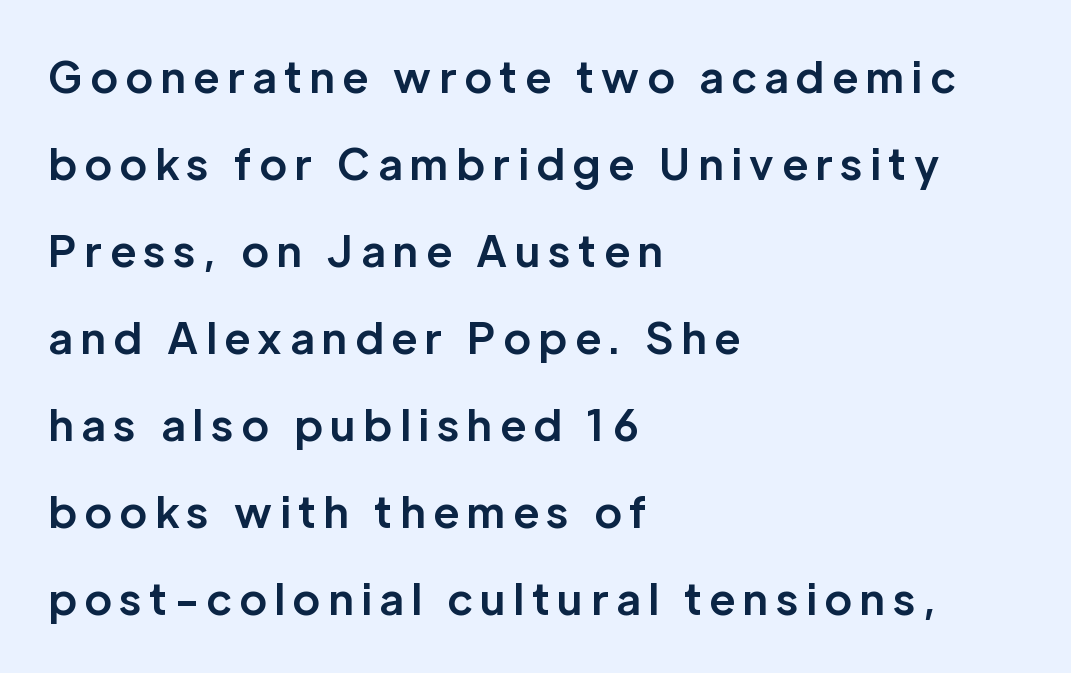
One glance says open: line gaps are wider than usual. Posture: straight, roman, zero tilt. Casual observation: everything's shoved over to the left. Check the space under the baseline: it is left empty. What weight is shown? A full bold with thick strokes. This sample has the flowing, uneven cadence of proportional lettering.
